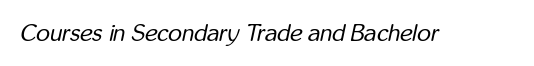
No extra tracking has been applied to these lines. Stems and bowls with no extra thickness — not bold. The whole block is typeset with a tilt. Beneath every word, the page is bare.
